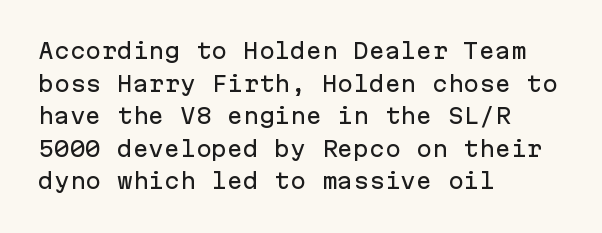
Q: Is the text italic (slanted)? A: No, it is upright.
Q: Is the text underlined? A: No.
Q: How is the paragraph aligned? A: Left-aligned.
Q: Is the spacing between letters normal or unusually wide? A: Normal.
Q: Is the spacing between lines tight, normal or loose? A: Normal.
